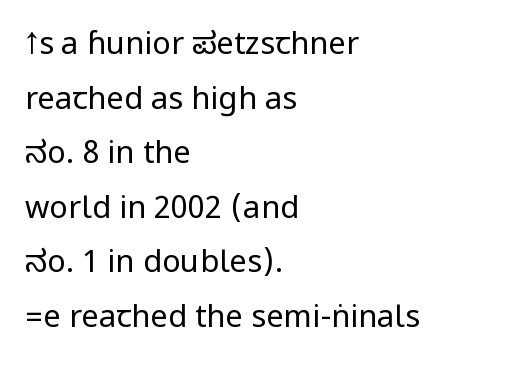
Q: Is the text bold? A: No.
Q: Is the text italic (slanted)? A: No, it is upright.
Q: Is the typeface a serif or a sans-serif typeface? A: Sans-serif.
Q: Is the text underlined? A: No.
Q: How is the paragraph aligned? A: Left-aligned.
Q: Is the spacing between letters normal or unusually wide? A: Normal.
Q: Width (condensed, normal, or wide)? A: Condensed.
Q: Stroke contrast? A: Low.
